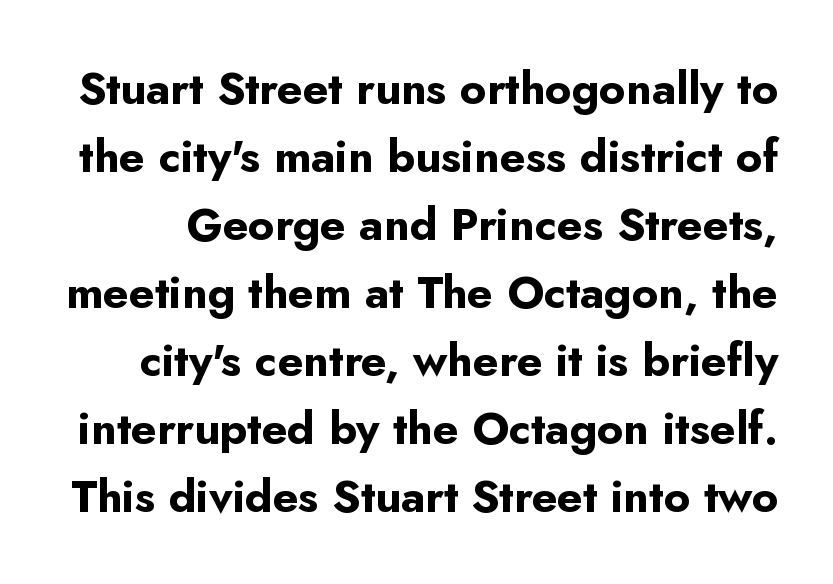
Caption: standard tracking, unaltered. Check under the words: just untouched page. Students, observe: this is what conventionally led text looks like. The passage shown is typed in a proportional face where columns would drift. The lettering stays uniformly vertical, giving the passage a roman look. The characters display no serif detailing; their extremities are plain.
